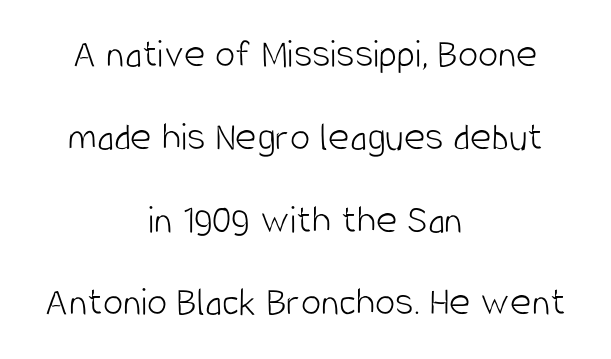
{"serif": "no", "italic": "no", "bold": "no", "weight": "light", "width": "condensed", "stroke_contrast": "low", "x_height": "large", "monospaced": "no", "underline": "no", "align": "center", "line_spacing": "loose", "line_spacing_ratio": 2.02, "letter_spacing": "normal", "letter_spacing_em": 0.0, "glyph_px": 41}
